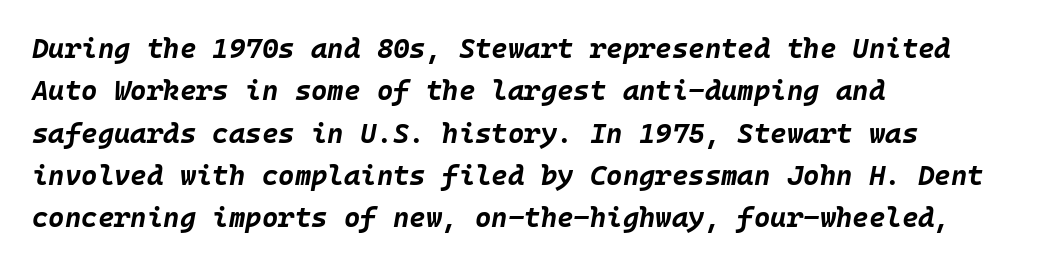
{"italic": "yes", "lean": "right", "slant_degrees": 10, "bold": "yes", "weight": "bold", "width": "normal", "stroke_contrast": "low", "x_height": "large", "underline": "no", "align": "left", "line_spacing": "normal", "line_spacing_ratio": 1.51, "letter_spacing": "normal", "letter_spacing_em": 0.0, "glyph_px": 28}
